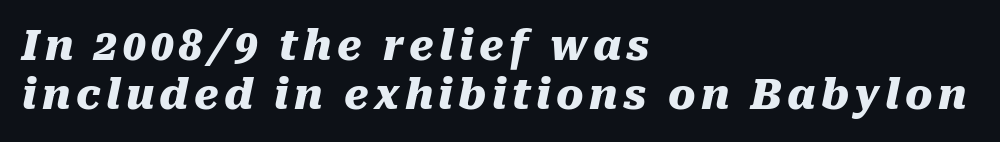
Q: Is the text bold? A: Yes.
Q: Is the text italic (slanted)? A: Yes, it leans right by about 10 degrees.
Q: Is the text underlined? A: No.
Q: How is the paragraph aligned? A: Left-aligned.
Q: Width (condensed, normal, or wide)? A: Normal.
Q: Stroke contrast? A: Medium.
Q: x-height? A: Medium.
Q: Monospaced? A: No.
